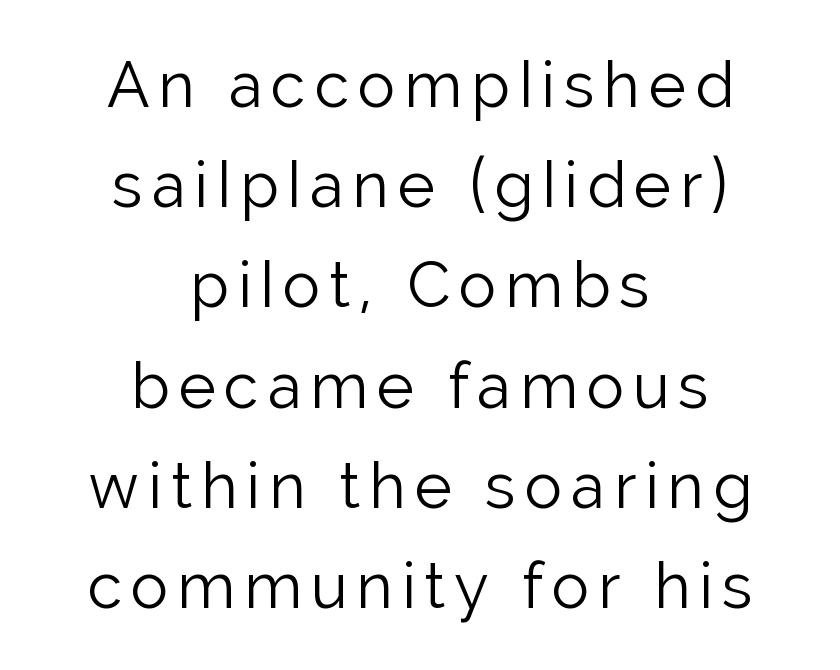
The characters are drawn with everyday or finer stroke widths. Plain, unruled lines of type. Honestly, the row spacing looks completely unremarkable. The typesetter chose a symmetrical, centered arrangement here. Varying glyph widths throughout — classic text-font behaviour. Rendered with straight, roman letterforms.
